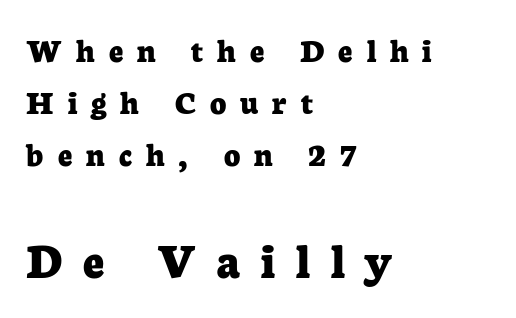
The strokes are fattened all the way to bold. It's the straight-up-and-down kind of type. This rendering employs a face with finishing strokes, i.e., a serif. Here the glyphs are tracked loosely, breaking word shapes into spaced letters. These lines sit exactly where default settings would place them. Decoration check: the copy has no underline.
